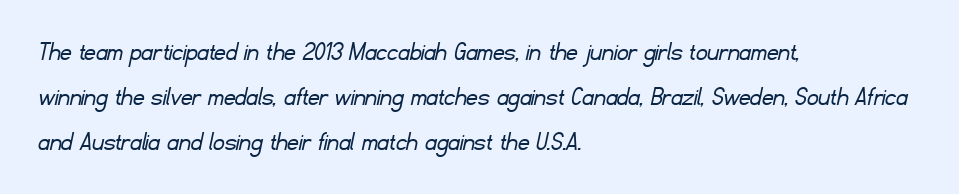
{"serif": "no", "bold": "no", "weight": "light", "width": "normal", "stroke_contrast": "low", "x_height": "small", "monospaced": "no", "underline": "no", "align": "left", "line_spacing": "normal", "line_spacing_ratio": 1.6, "letter_spacing": "normal", "letter_spacing_em": 0.0, "glyph_px": 28}
